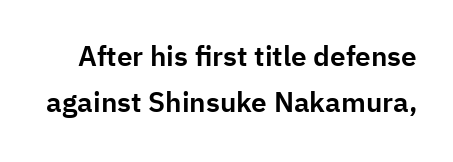
{"serif": "no", "italic": "no", "width": "normal", "stroke_contrast": "low", "x_height": "medium", "monospaced": "no", "underline": "no", "line_spacing": "normal", "line_spacing_ratio": 1.65, "letter_spacing": "normal", "letter_spacing_em": 0.0, "glyph_px": 28}
